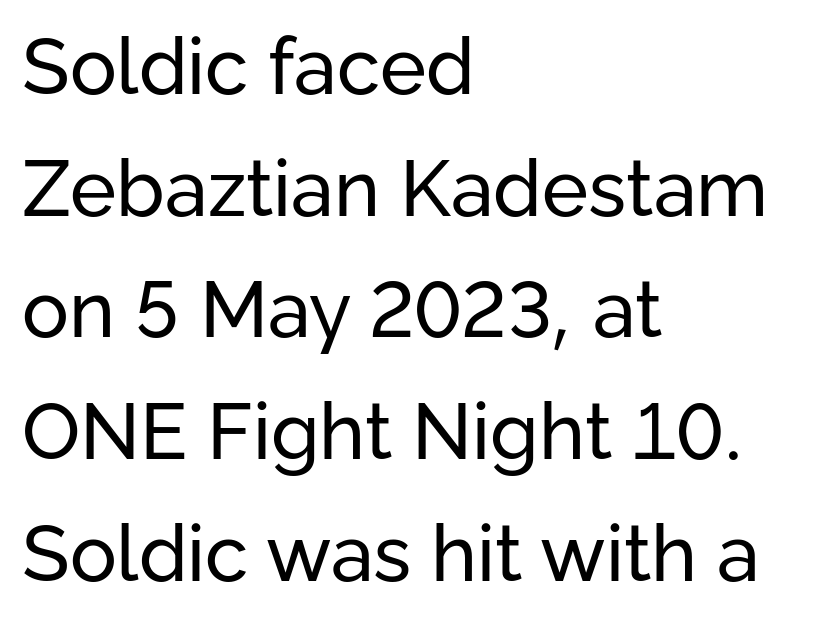
Q: Is the text bold? A: No.
Q: Is the text italic (slanted)? A: No, it is upright.
Q: Is the typeface a serif or a sans-serif typeface? A: Sans-serif.
Q: Is the text underlined? A: No.
Q: How is the paragraph aligned? A: Left-aligned.
Q: Is the spacing between letters normal or unusually wide? A: Normal.
Q: Is the spacing between lines tight, normal or loose? A: Normal.
Q: Width (condensed, normal, or wide)? A: Normal.
Q: Stroke contrast? A: Low.
Q: x-height? A: Medium.
Q: Monospaced? A: No.
